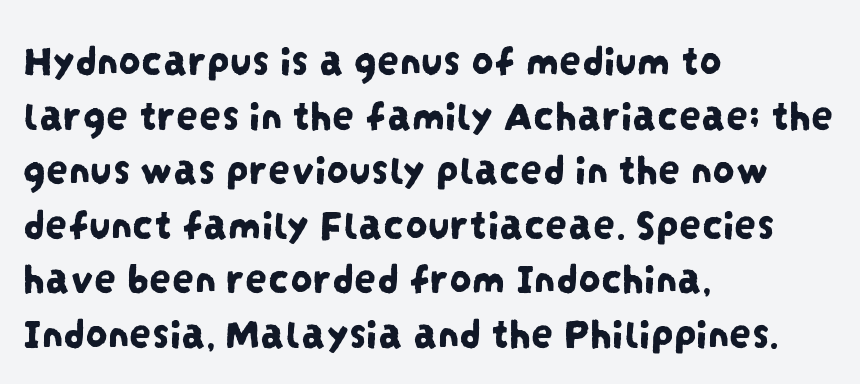
{"serif": "no", "width": "condensed", "stroke_contrast": "low", "x_height": "large", "monospaced": "no", "underline": "no", "align": "left", "line_spacing_ratio": 1.24, "letter_spacing": "normal", "letter_spacing_em": 0.0, "glyph_px": 44}
